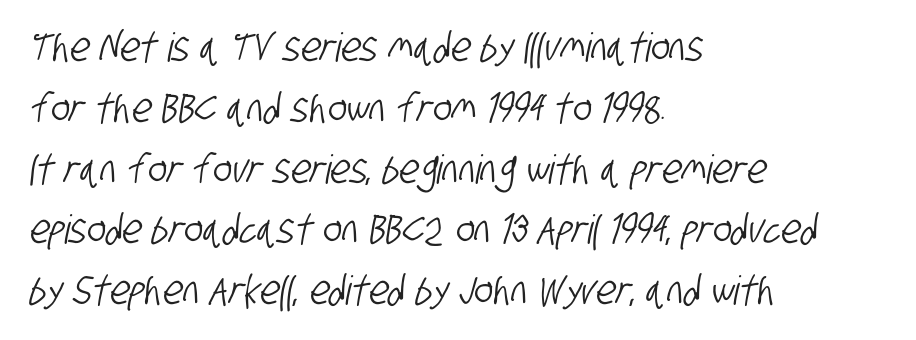
{"serif": "no", "width": "condensed", "stroke_contrast": "low", "x_height": "large", "monospaced": "no", "underline": "no", "align": "left", "line_spacing": "normal", "line_spacing_ratio": 1.52, "letter_spacing": "normal", "letter_spacing_em": 0.0, "glyph_px": 40}
